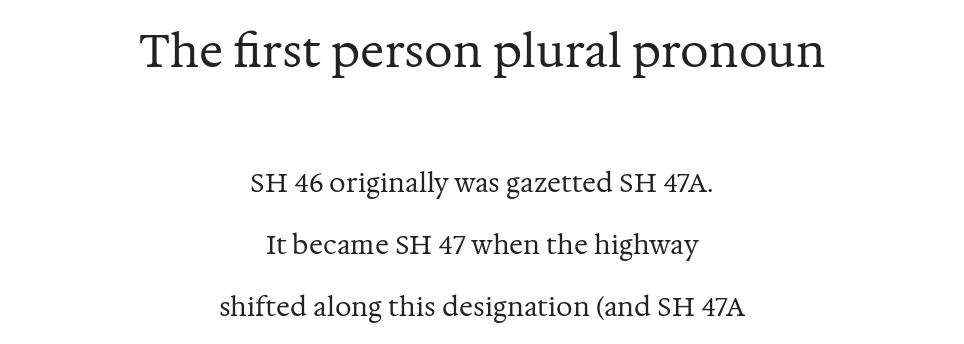
{"serif": "yes", "italic": "no", "bold": "no", "weight": "regular", "width": "normal", "stroke_contrast": "medium", "x_height": "medium", "monospaced": "no", "underline": "no", "align": "center", "line_spacing": "loose", "line_spacing_ratio": 2.39, "letter_spacing": "normal", "letter_spacing_em": 0.0, "larger_block": "first", "size_ratio": 1.73, "glyph_px": 45}
